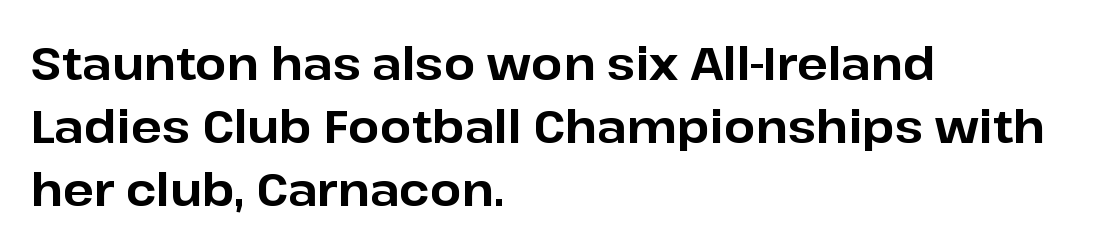
The image shows 45 px bold sans-serif type, upright; set left-aligned, normal line spacing (1.4x), normal letter spacing, not underlined; low stroke contrast and a medium x-height.
